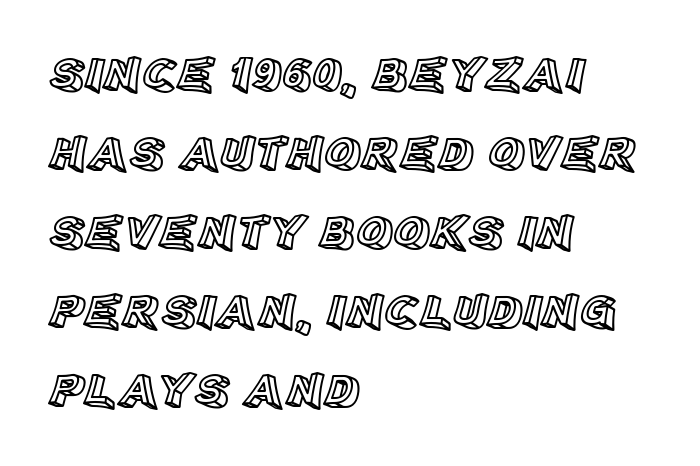
Q: Is the text italic (slanted)? A: Yes.
Q: Is the text underlined? A: No.
Q: How is the paragraph aligned? A: Left-aligned.
Q: Is the spacing between letters normal or unusually wide? A: Normal.
Q: Is the spacing between lines tight, normal or loose? A: Normal.
Q: Width (condensed, normal, or wide)? A: Normal.
Q: x-height? A: Large.
Q: Monospaced? A: No.
